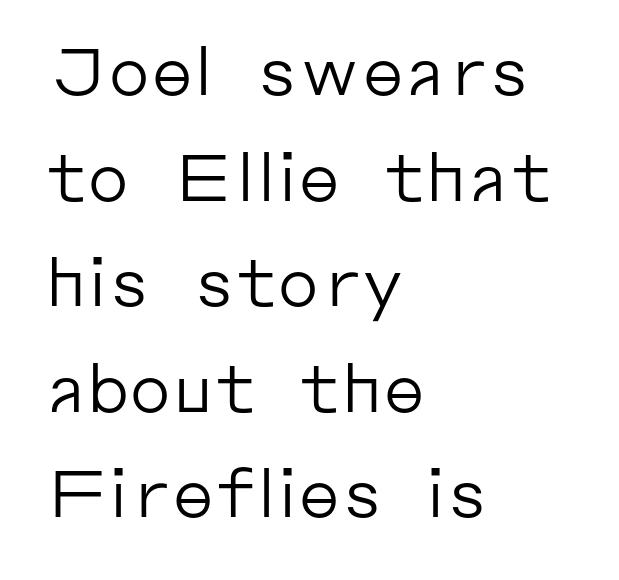
The letters stand straight up with perfectly vertical stems. The passage shown is typeset with a sans-serif family. The rendering uses a moderate line-height, typical for paragraphs. This sample has the flowing, uneven cadence of proportional lettering.
